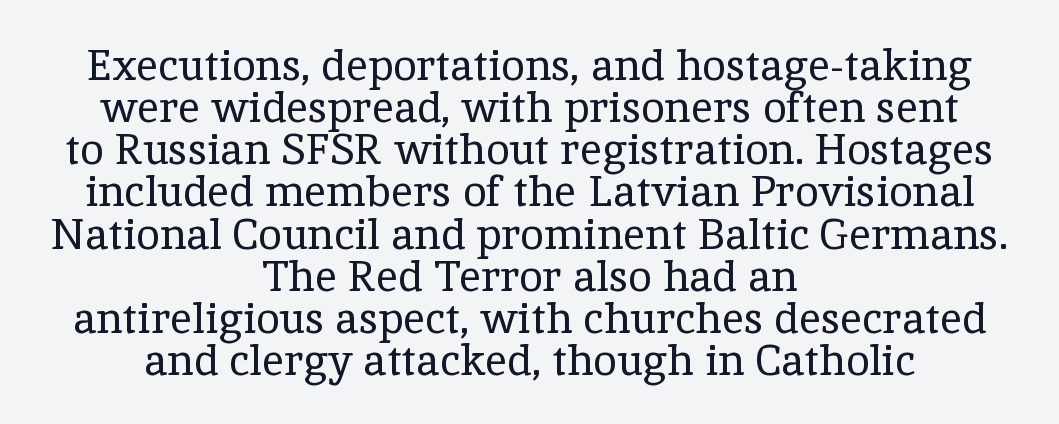
Q: Is the text bold? A: No.
Q: Is the text italic (slanted)? A: No, it is upright.
Q: Is the typeface a serif or a sans-serif typeface? A: Serif.
Q: Is the text underlined? A: No.
Q: How is the paragraph aligned? A: Centered.
Q: Is the spacing between letters normal or unusually wide? A: Normal.
Q: Is the spacing between lines tight, normal or loose? A: Tight.
Q: Width (condensed, normal, or wide)? A: Normal.
Q: x-height? A: Medium.
Q: Monospaced? A: No.
